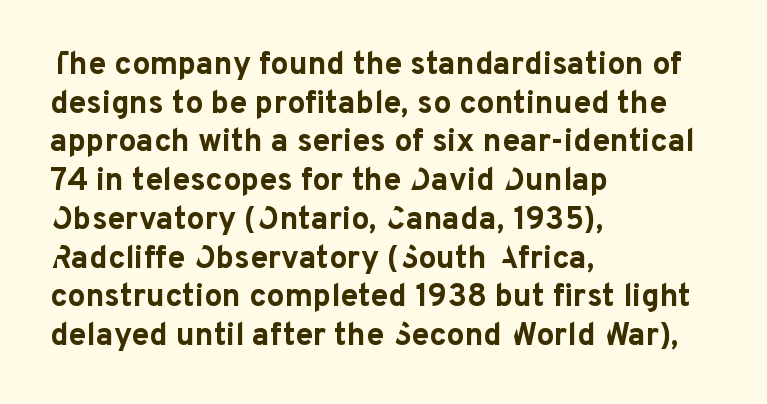
{"serif": "no", "italic": "no", "bold": "yes", "weight": "bold", "width": "normal", "stroke_contrast": "low", "x_height": "medium", "monospaced": "no", "underline": "no", "align": "left", "line_spacing_ratio": 1.21, "letter_spacing": "normal", "letter_spacing_em": 0.0, "glyph_px": 32}
